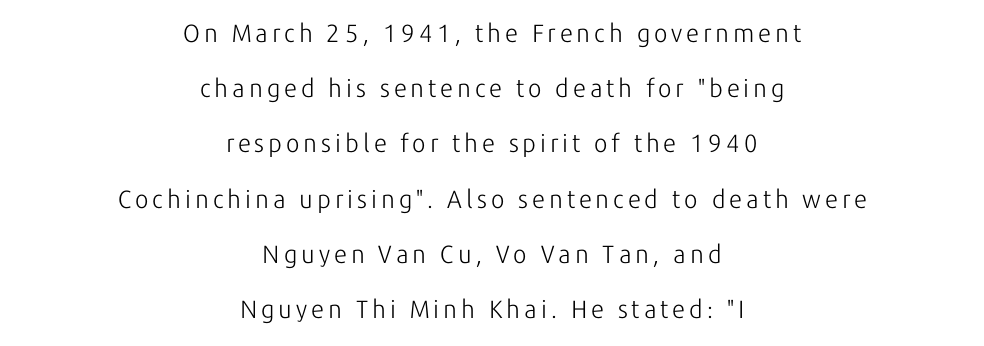
The image shows 25 px text type, upright; set centered, loose line spacing (2.21x), not underlined.
